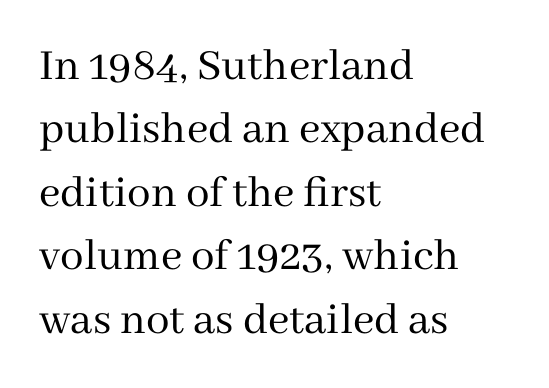
{"serif": "yes", "italic": "no", "bold": "no", "weight": "regular", "width": "normal", "stroke_contrast": "medium", "x_height": "medium", "monospaced": "no", "underline": "no", "align": "left", "line_spacing": "normal", "line_spacing_ratio": 1.35, "letter_spacing": "normal", "letter_spacing_em": 0.0, "glyph_px": 47}
